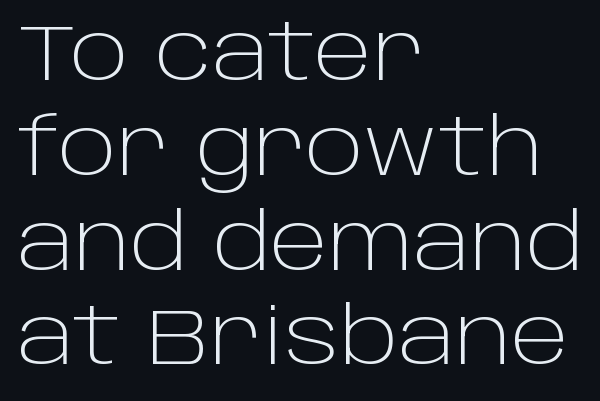
The image shows 79 px light sans-serif type, upright; set left-aligned, line spacing 1.2x, normal letter spacing, not underlined; low stroke contrast and a large x-height.
